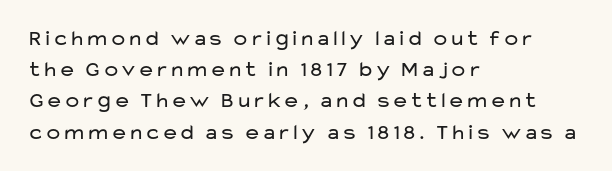
Q: Is the text bold? A: No.
Q: Is the text italic (slanted)? A: No, it is upright.
Q: Is the text underlined? A: No.
Q: How is the paragraph aligned? A: Left-aligned.
Q: Is the spacing between letters normal or unusually wide? A: Normal.
Q: Is the spacing between lines tight, normal or loose? A: Normal.
